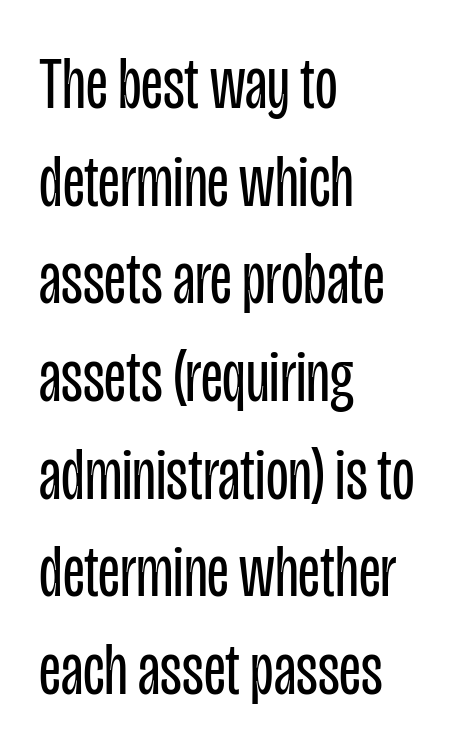
Notice how the passage keeps a crisp vertical edge on the left only. Leading matches the norm, producing a regular column. Observe the absence of serifs on each vertical stroke in this sample. Ink coverage per letter is moderate at most.
